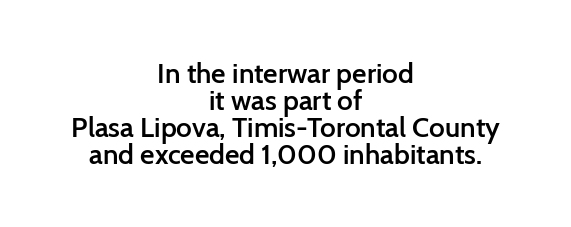
Q: Is the text bold? A: Semi-bold.
Q: Is the text italic (slanted)? A: No, it is upright.
Q: Is the typeface a serif or a sans-serif typeface? A: Sans-serif.
Q: Is the text underlined? A: No.
Q: How is the paragraph aligned? A: Centered.
Q: Is the spacing between letters normal or unusually wide? A: Normal.
Q: Is the spacing between lines tight, normal or loose? A: Tight.
Q: Width (condensed, normal, or wide)? A: Normal.
Q: Stroke contrast? A: Low.
Q: x-height? A: Medium.
Q: Monospaced? A: No.
